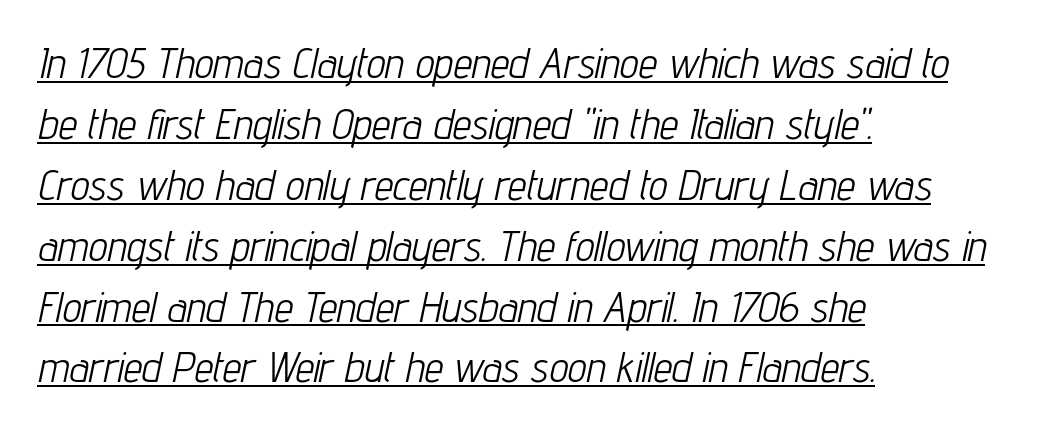
{"italic": "yes", "lean": "right", "slant_degrees": 12, "bold": "no", "weight": "light", "width": "condensed", "stroke_contrast": "low", "x_height": "medium", "monospaced": "no", "underline": "yes", "align": "left", "line_spacing": "normal", "line_spacing_ratio": 1.45, "letter_spacing": "normal", "letter_spacing_em": 0.0, "glyph_px": 42}
